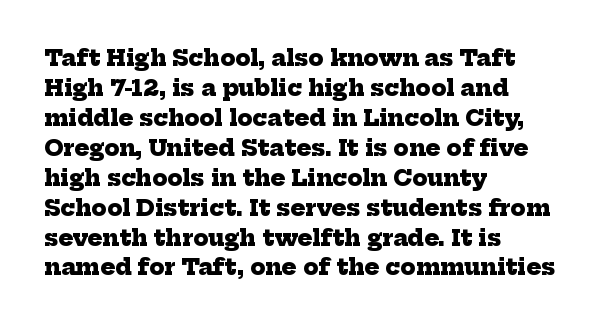
{"bold": "yes", "underline": "no", "align": "left", "line_spacing": "normal", "line_spacing_ratio": 1.36, "letter_spacing": "normal", "letter_spacing_em": 0.0, "glyph_px": 22}
